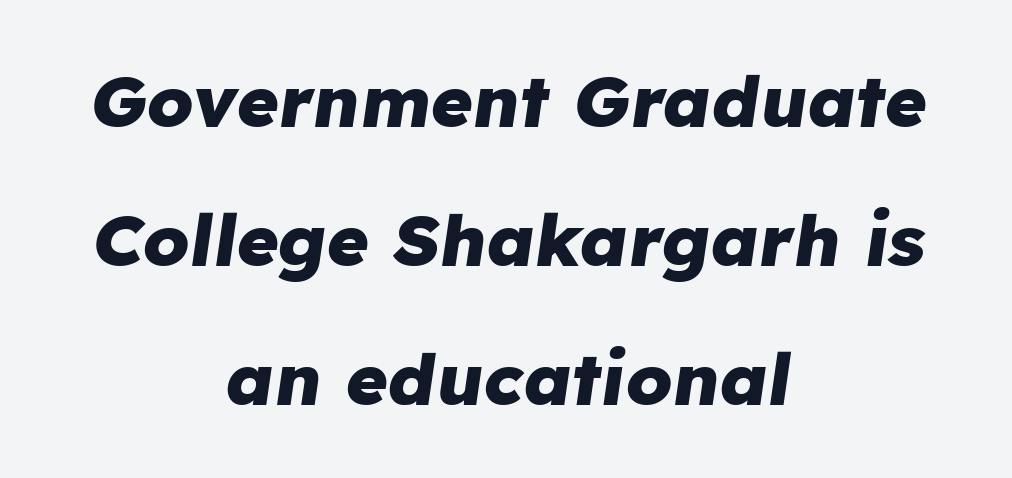
Q: Is the text bold? A: Yes.
Q: Is the text italic (slanted)? A: Yes, it leans right by about 8 degrees.
Q: Is the text underlined? A: No.
Q: How is the paragraph aligned? A: Centered.
Q: Is the spacing between letters normal or unusually wide? A: Normal.
Q: Is the spacing between lines tight, normal or loose? A: Loose.
Q: Width (condensed, normal, or wide)? A: Normal.
Q: Stroke contrast? A: Low.
Q: x-height? A: Medium.
Q: Monospaced? A: No.
